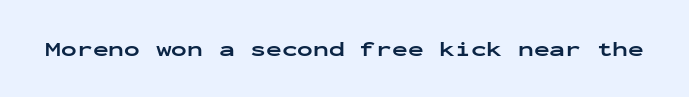
The image shows 21 px bold type, upright; set normal letter spacing, not underlined.
